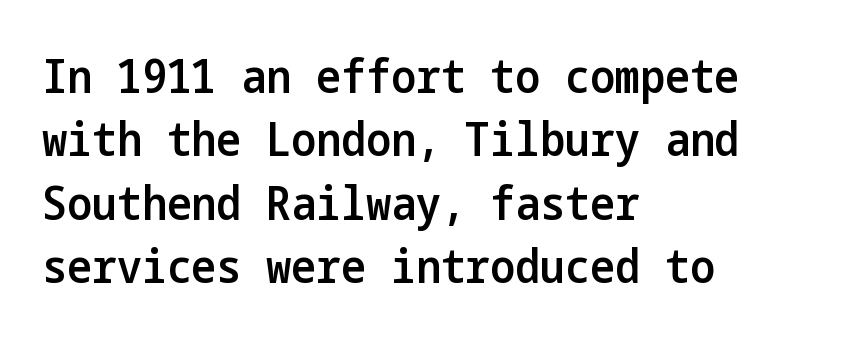
The image shows 47 px semibold, condensed sans-serif type, upright; set left-aligned, normal line spacing (1.35x), normal letter spacing, not underlined; low stroke contrast and a medium x-height.
